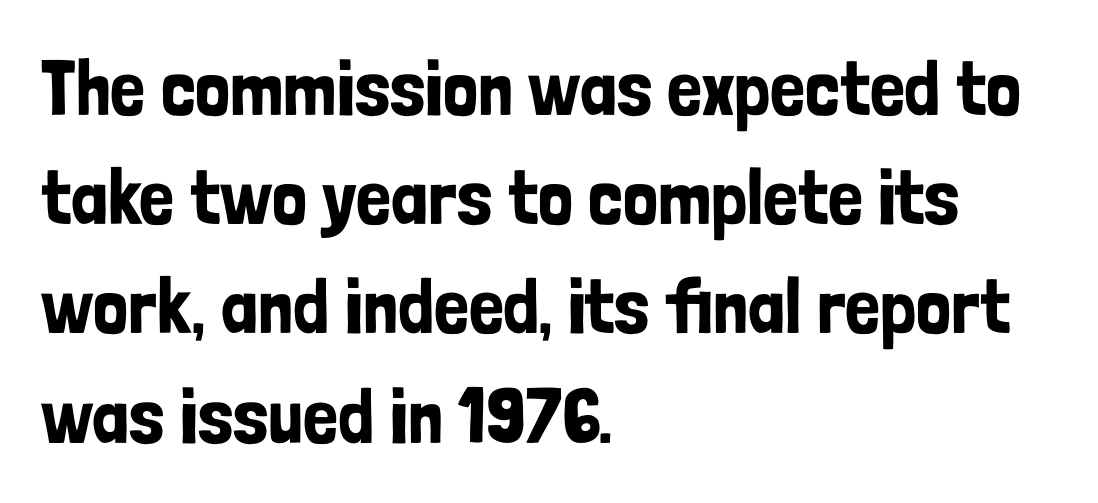
{"serif": "no", "italic": "no", "width": "condensed", "stroke_contrast": "low", "x_height": "medium", "monospaced": "no", "underline": "no", "align": "left", "line_spacing": "normal", "line_spacing_ratio": 1.4, "letter_spacing": "normal", "letter_spacing_em": 0.0, "glyph_px": 78}
